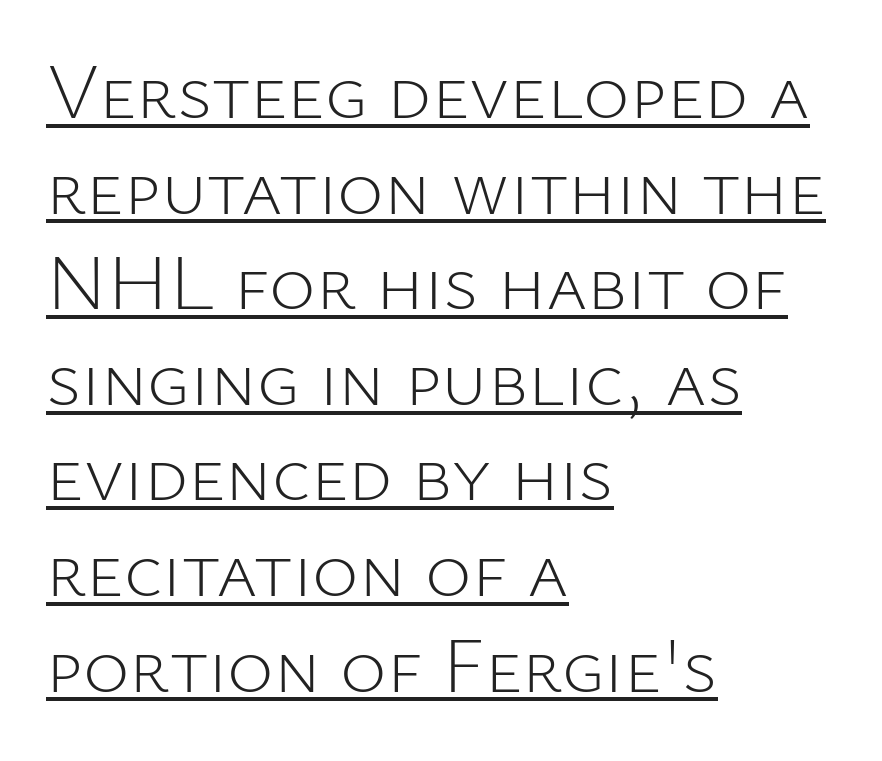
The image shows 79 px light sans-serif type, upright; set left-aligned, line spacing 1.21x, normal letter spacing, underlined; low stroke contrast and a medium x-height.
